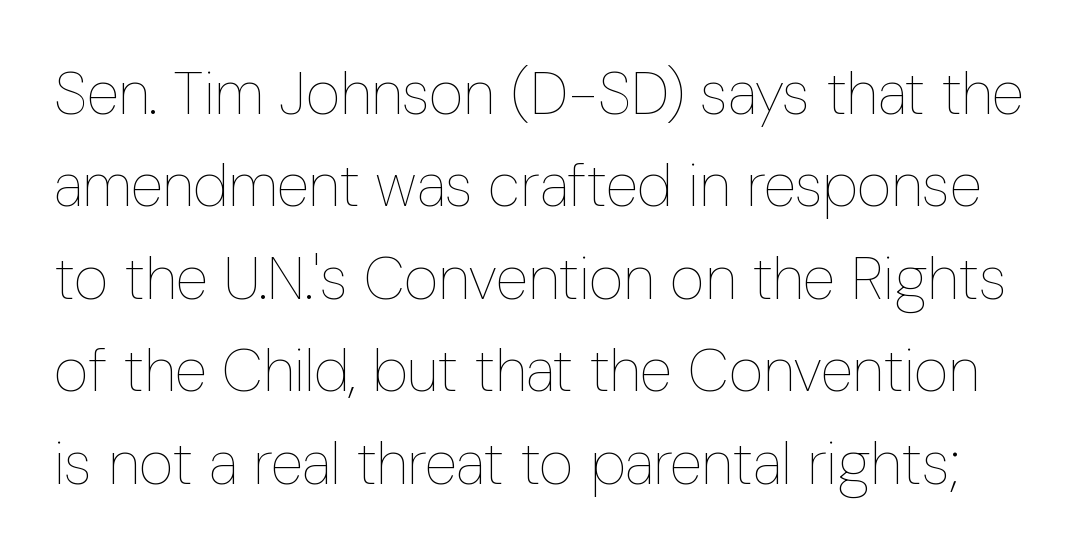
The passage shown is not underscored anywhere. Varying glyph widths throughout — classic text-font behaviour. The leading is moderate, giving the passage an even texture. No heavy texture on the line: the type isn't bold.
